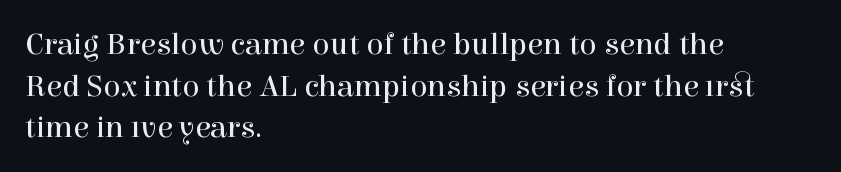
Q: Is the text bold? A: No.
Q: Is the text italic (slanted)? A: No, it is upright.
Q: Is the typeface a serif or a sans-serif typeface? A: Serif.
Q: Is the text underlined? A: No.
Q: How is the paragraph aligned? A: Left-aligned.
Q: Is the spacing between letters normal or unusually wide? A: Normal.
Q: Is the spacing between lines tight, normal or loose? A: Normal.
Q: Width (condensed, normal, or wide)? A: Normal.
Q: x-height? A: Medium.
Q: Monospaced? A: No.
